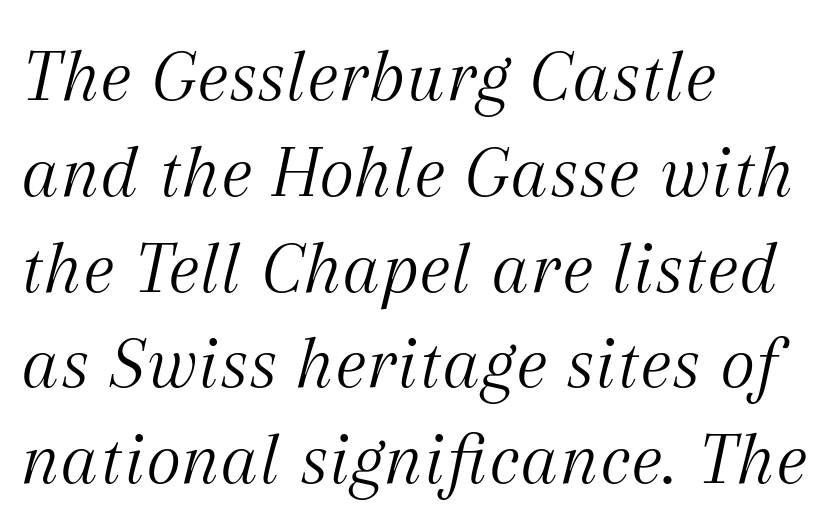
The image shows 76 px light serif type, italic (leaning right); set left-aligned, normal line spacing (1.26x), normal letter spacing, not underlined; medium stroke contrast and a medium x-height.
